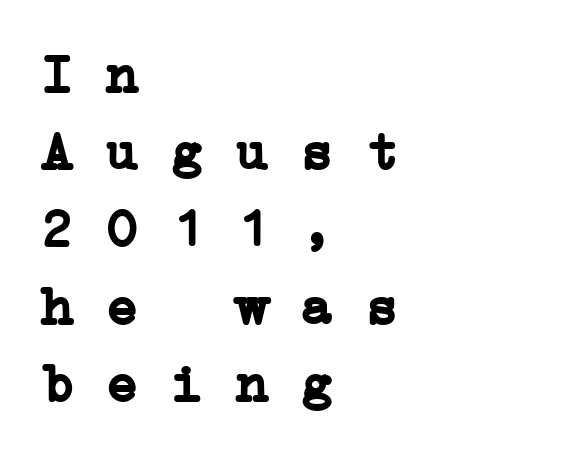
{"serif": "yes", "bold": "yes", "weight": "semibold", "width": "wide", "stroke_contrast": "low", "x_height": "medium", "monospaced": "yes", "underline": "no", "align": "left", "line_spacing": "normal", "line_spacing_ratio": 1.43, "letter_spacing": "normal", "letter_spacing_em": 0.0, "glyph_px": 54}
